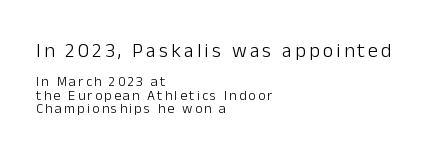
{"italic": "no", "bold": "no", "underline": "no", "align": "left", "line_spacing": "tight", "line_spacing_ratio": 0.96, "larger_block": "first", "size_ratio": 1.43, "glyph_px": 20}
